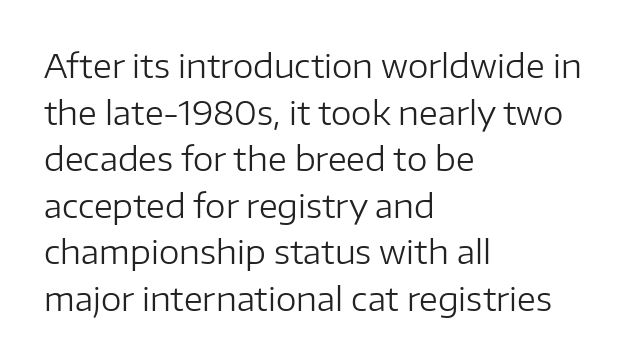
{"serif": "no", "italic": "no", "bold": "no", "weight": "regular", "width": "normal", "stroke_contrast": "low", "x_height": "medium", "monospaced": "no", "underline": "no", "align": "left", "line_spacing": "normal", "line_spacing_ratio": 1.41, "letter_spacing": "normal", "letter_spacing_em": 0.0, "glyph_px": 33}
